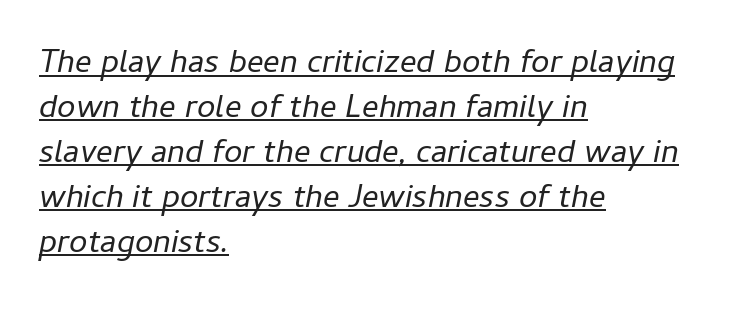
The image shows 33 px regular-weight type, italic (leaning right); set left-aligned, normal line spacing (1.36x), normal letter spacing, underlined; low stroke contrast and a medium x-height.
